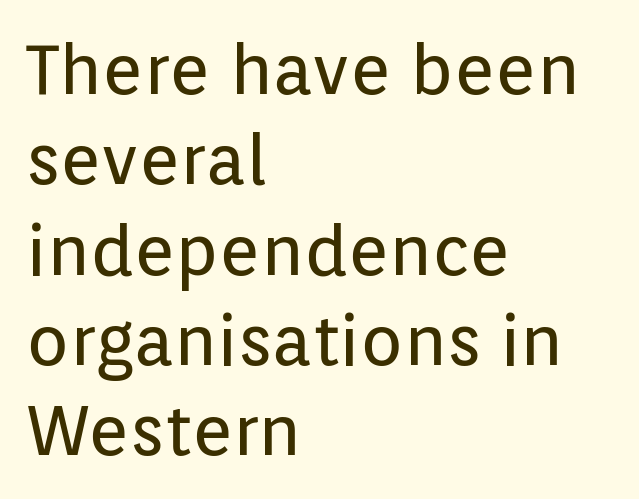
Q: Is the text bold? A: No.
Q: Is the text italic (slanted)? A: No, it is upright.
Q: Is the typeface a serif or a sans-serif typeface? A: Sans-serif.
Q: Is the text underlined? A: No.
Q: How is the paragraph aligned? A: Left-aligned.
Q: Is the spacing between letters normal or unusually wide? A: Normal.
Q: Is the spacing between lines tight, normal or loose? A: Normal.
Q: Width (condensed, normal, or wide)? A: Normal.
Q: Stroke contrast? A: Low.
Q: x-height? A: Medium.
Q: Monospaced? A: No.
